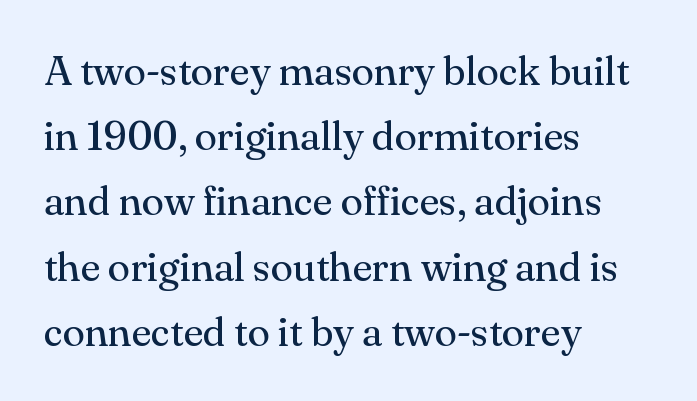
{"serif": "yes", "italic": "no", "bold": "no", "weight": "regular", "width": "normal", "stroke_contrast": "medium", "x_height": "small", "monospaced": "no", "underline": "no", "align": "left", "line_spacing": "normal", "line_spacing_ratio": 1.59, "letter_spacing": "normal", "letter_spacing_em": 0.0, "glyph_px": 41}
